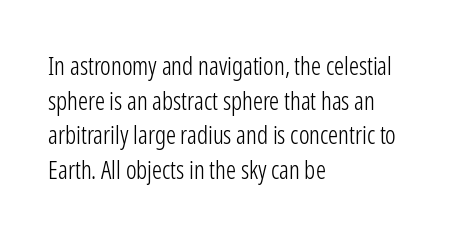
The letters stand straight up with perfectly vertical stems. The typesetter chose a ragged-right arrangement here. What's the leading like? Ordinary, nothing unusual. Nothing unusual about the tracking: characters are spaced as the font intends. Is the stroke heavy? The answer is a plain regular-or-lighter.
